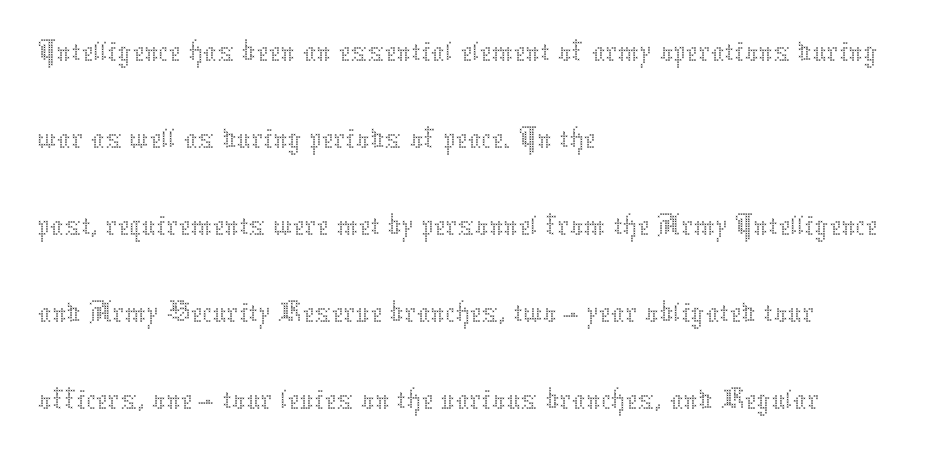
The image shows 68 px thin type, upright; set left-aligned, normal line spacing (1.28x), normal letter spacing, not underlined; medium stroke contrast and a medium x-height.
